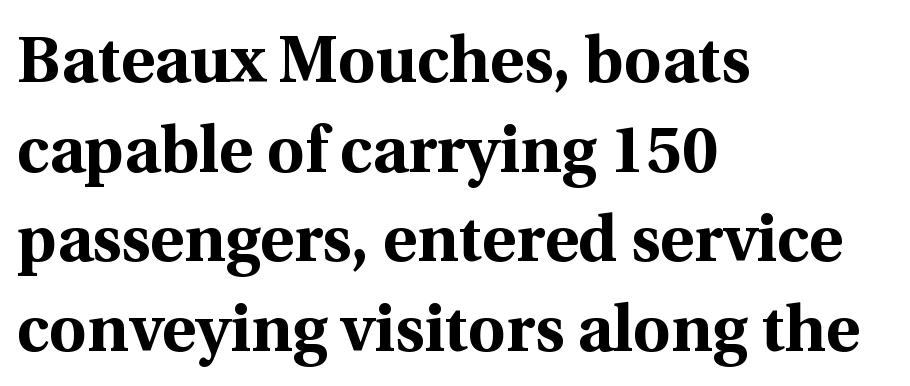
The image shows 65 px bold serif type, upright; set left-aligned, normal line spacing (1.38x), normal letter spacing, not underlined; a medium x-height.
